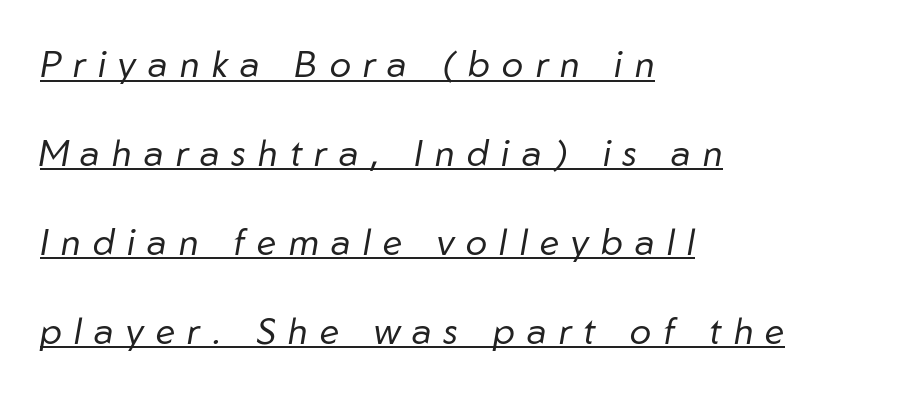
Q: Is the text bold? A: No.
Q: Is the text italic (slanted)? A: Yes, it leans right by about 10 degrees.
Q: Is the text underlined? A: Yes.
Q: How is the paragraph aligned? A: Left-aligned.
Q: Is the spacing between letters normal or unusually wide? A: Unusually wide.
Q: Is the spacing between lines tight, normal or loose? A: Loose.
Q: Width (condensed, normal, or wide)? A: Normal.
Q: Stroke contrast? A: Low.
Q: x-height? A: Medium.
Q: Monospaced? A: No.
